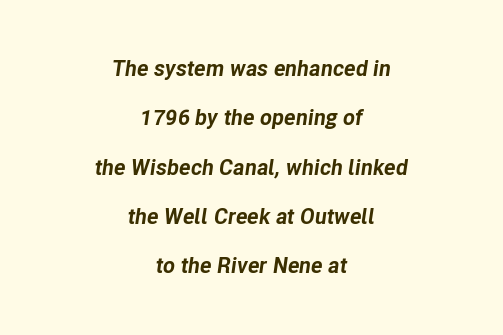
The image shows 22 px bold type, italic (leaning right); set centered, loose line spacing (2.24x), normal letter spacing, not underlined.
